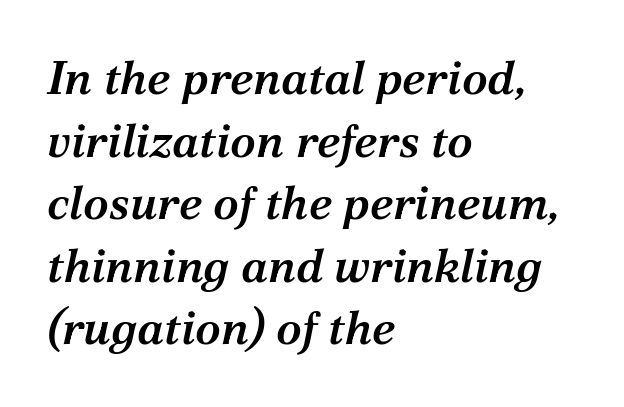
Q: Is the text bold? A: Semi-bold.
Q: Is the text italic (slanted)? A: Yes, it leans right by about 12 degrees.
Q: Is the typeface a serif or a sans-serif typeface? A: Serif.
Q: Is the text underlined? A: No.
Q: How is the paragraph aligned? A: Left-aligned.
Q: Is the spacing between letters normal or unusually wide? A: Normal.
Q: Is the spacing between lines tight, normal or loose? A: Normal.
Q: Width (condensed, normal, or wide)? A: Normal.
Q: Stroke contrast? A: Medium.
Q: x-height? A: Medium.
Q: Monospaced? A: No.
